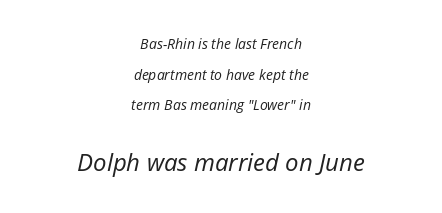
Q: Is the text bold? A: No.
Q: Is the text italic (slanted)? A: Yes, it leans right by about 12 degrees.
Q: Is the text underlined? A: No.
Q: How is the paragraph aligned? A: Centered.
Q: Is the spacing between letters normal or unusually wide? A: Normal.
Q: Is the spacing between lines tight, normal or loose? A: Loose.
Q: Which block of text is set in a larger size, the first (top) or the second (bottom)? A: The second (bottom) one.
